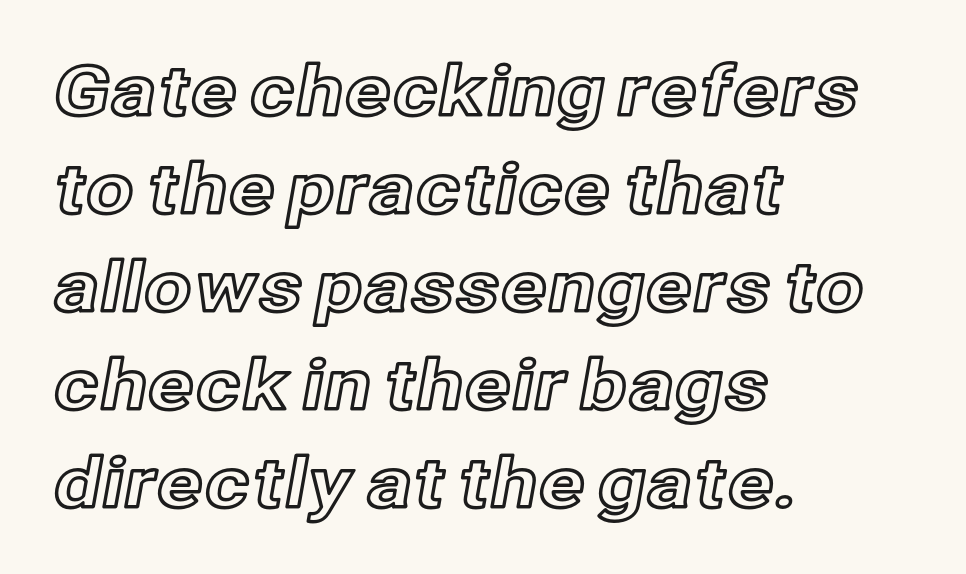
The image shows 69 px text type; set left-aligned, normal line spacing (1.42x), normal letter spacing, not underlined; a medium x-height.
